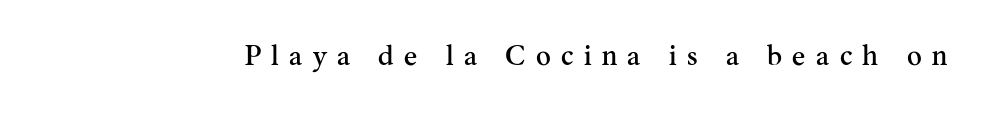
Q: Is the text italic (slanted)? A: No, it is upright.
Q: Is the typeface a serif or a sans-serif typeface? A: Serif.
Q: Is the text underlined? A: No.
Q: Is the spacing between letters normal or unusually wide? A: Unusually wide.
Q: Width (condensed, normal, or wide)? A: Normal.
Q: Stroke contrast? A: Medium.
Q: x-height? A: Small.
Q: Monospaced? A: No.
